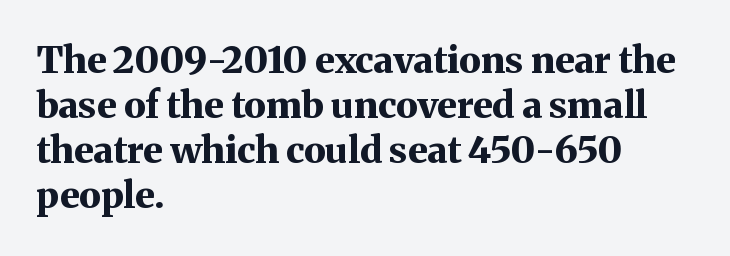
Descender tails drop into unmarked territory. Nothing unusual about the tracking: characters are spaced as the font intends. Classification — serif. This is heavy type, rendered in bold. The specimen reads as upright at a glance.
